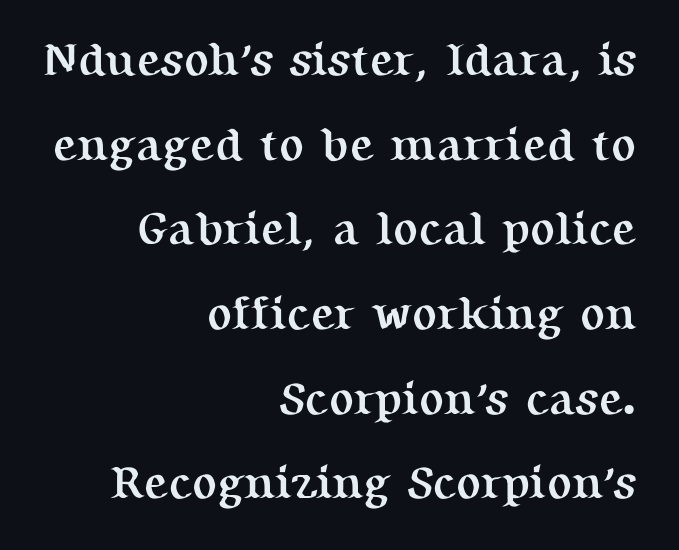
Q: Is the text bold? A: Yes.
Q: Is the text italic (slanted)? A: No, it is upright.
Q: Is the typeface a serif or a sans-serif typeface? A: Serif.
Q: Is the text underlined? A: No.
Q: How is the paragraph aligned? A: Right-aligned.
Q: Is the spacing between letters normal or unusually wide? A: Normal.
Q: Width (condensed, normal, or wide)? A: Normal.
Q: Stroke contrast? A: Medium.
Q: x-height? A: Medium.
Q: Monospaced? A: No.
